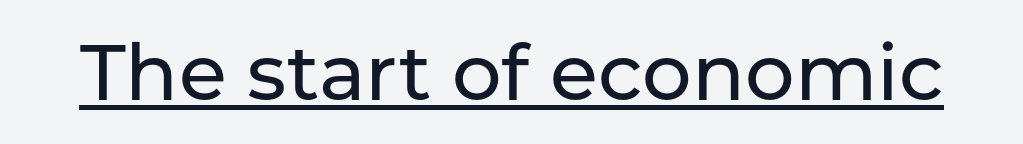
{"serif": "no", "italic": "no", "width": "normal", "stroke_contrast": "low", "x_height": "medium", "monospaced": "no", "underline": "yes", "letter_spacing": "normal", "letter_spacing_em": 0.0, "glyph_px": 78}
